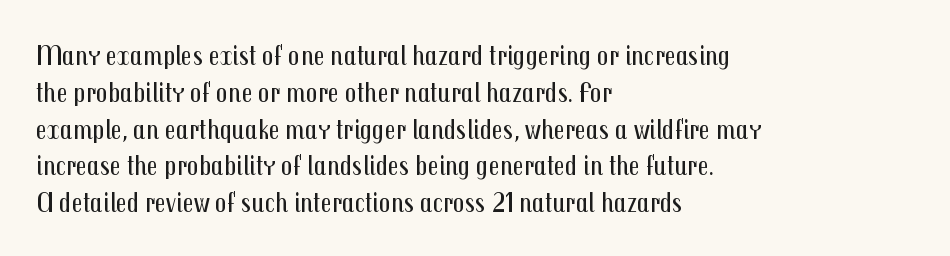
Q: Is the text bold? A: No.
Q: Is the text italic (slanted)? A: No, it is upright.
Q: Is the typeface a serif or a sans-serif typeface? A: Sans-serif.
Q: Is the text underlined? A: No.
Q: How is the paragraph aligned? A: Left-aligned.
Q: Is the spacing between letters normal or unusually wide? A: Normal.
Q: Is the spacing between lines tight, normal or loose? A: Normal.
Q: Width (condensed, normal, or wide)? A: Condensed.
Q: Stroke contrast? A: Medium.
Q: x-height? A: Medium.
Q: Monospaced? A: No.
